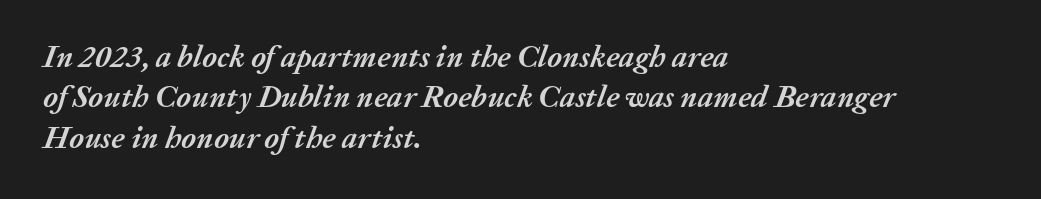
{"italic": "yes", "lean": "right", "slant_degrees": 20, "bold": "yes", "weight": "semibold", "width": "normal", "stroke_contrast": "medium", "x_height": "medium", "monospaced": "no", "underline": "no", "align": "left", "line_spacing": "normal", "line_spacing_ratio": 1.3, "letter_spacing": "normal", "letter_spacing_em": 0.0, "glyph_px": 31}
